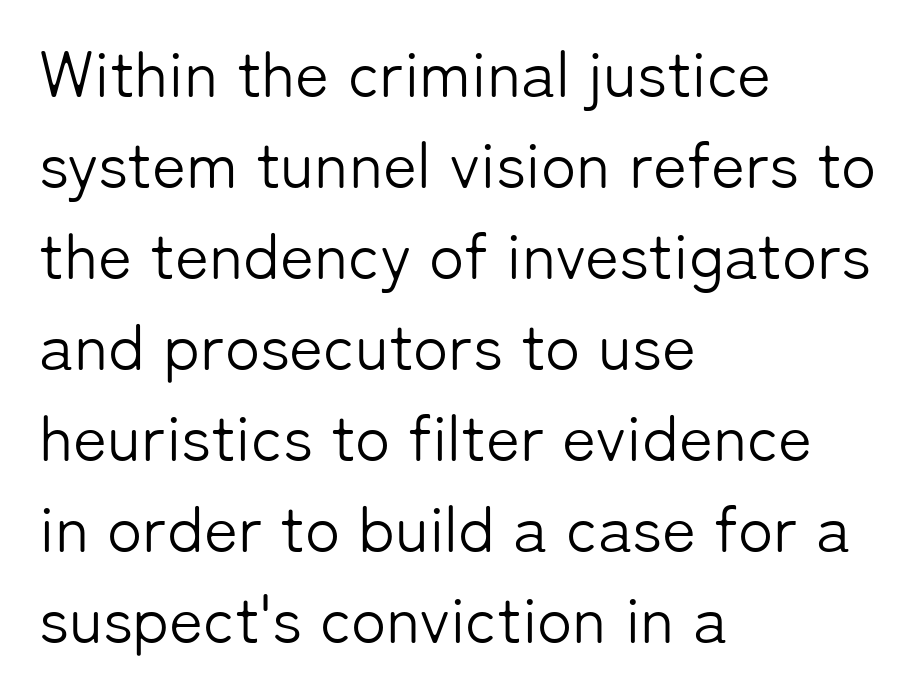
{"serif": "no", "italic": "no", "bold": "no", "weight": "light", "width": "normal", "stroke_contrast": "low", "x_height": "medium", "monospaced": "no", "underline": "no", "align": "left", "line_spacing": "normal", "line_spacing_ratio": 1.4, "letter_spacing": "normal", "letter_spacing_em": 0.0, "glyph_px": 65}
